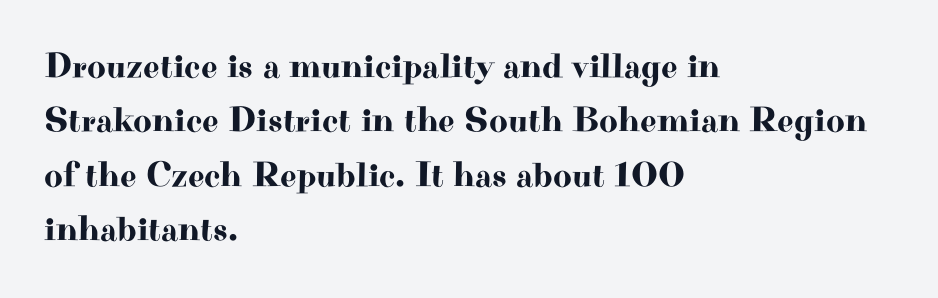
The image shows 36 px wide serif type, upright; set left-aligned, normal line spacing (1.51x), normal letter spacing, not underlined; high stroke contrast and a small x-height.
